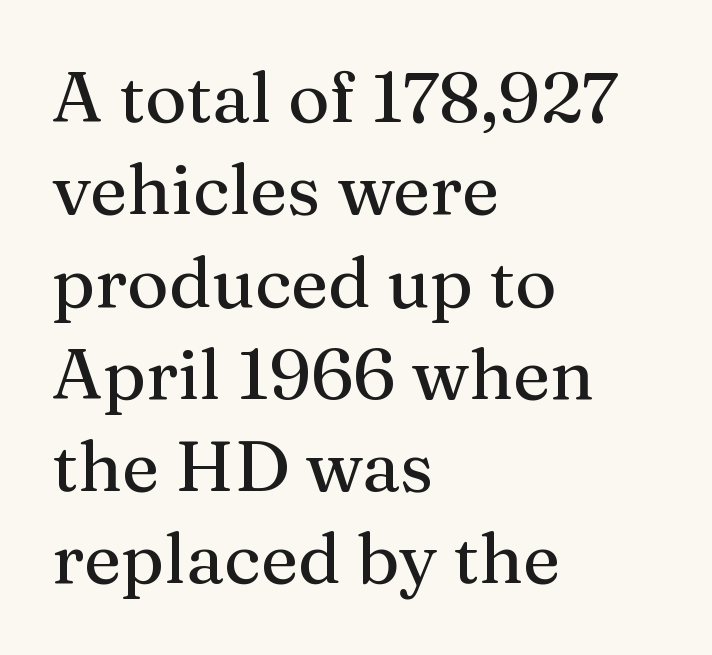
These lines stack with their left ends in a neat column. Vertically, the passage feels balanced, rows spaced as you'd expect. Do the characters align in a grid? No, the font is proportional. Standard letterfit; no display-style spreading of the glyphs.
